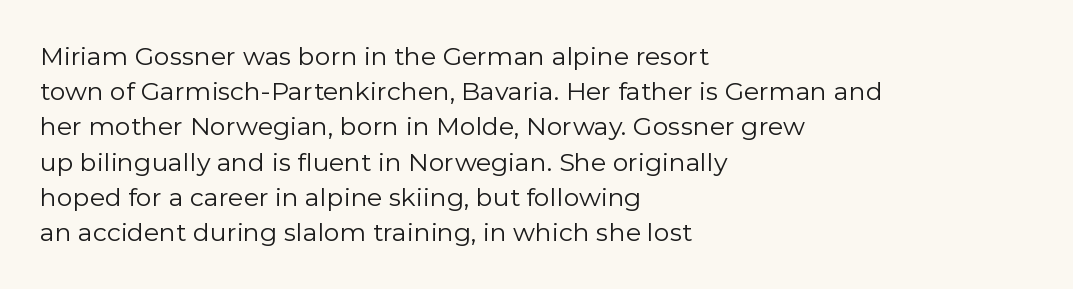
Weight: not bold — regular or lighter. Summary of vertical rhythm: regular, with standard interline spacing. Italic? Not at all — the glyphs are vertical. Words appear dense and cohesive because spacing is normal. Glance below the letters and you will spot only blank space.
